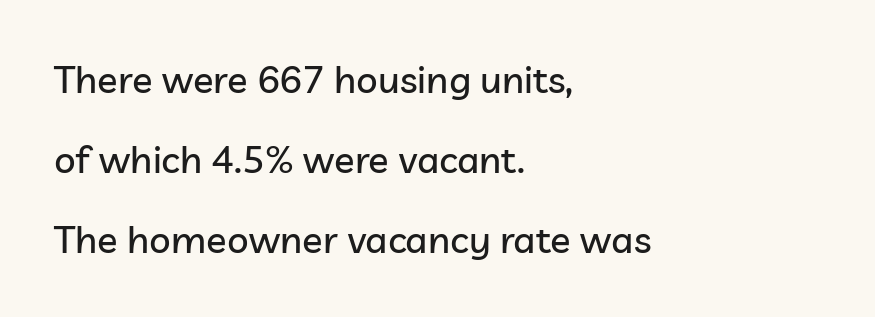
Q: Is the text italic (slanted)? A: No, it is upright.
Q: Is the typeface a serif or a sans-serif typeface? A: Sans-serif.
Q: Is the text underlined? A: No.
Q: How is the paragraph aligned? A: Left-aligned.
Q: Is the spacing between letters normal or unusually wide? A: Normal.
Q: Is the spacing between lines tight, normal or loose? A: Loose.
Q: Width (condensed, normal, or wide)? A: Normal.
Q: Stroke contrast? A: Low.
Q: x-height? A: Medium.
Q: Monospaced? A: No.
